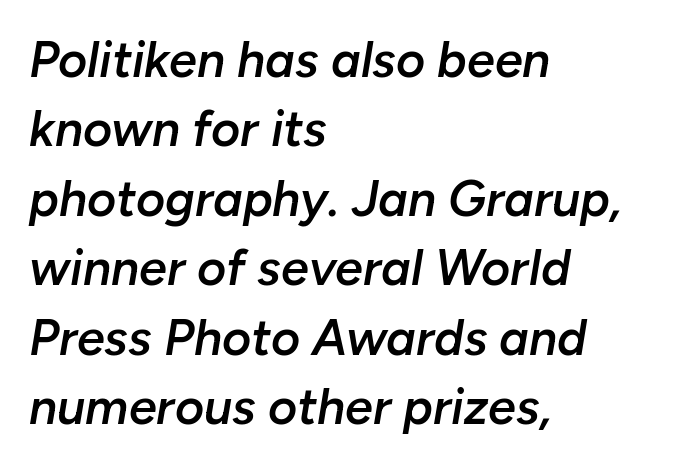
Anything drawn beneath the words? Only blank space. The characters look somewhat weighty, a semibold short of true bold. Successive baselines arrive at the customary interval. Nothing unusual about the tracking: characters are spaced as the font intends. Quick note: italic.
